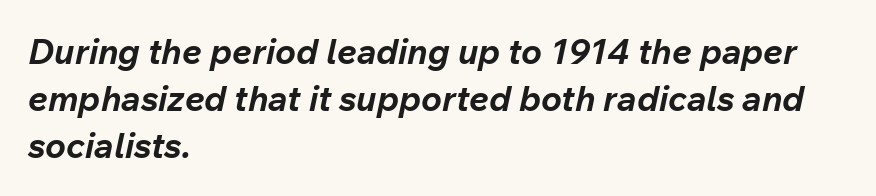
All the whitespace from short lines collects on the right. A normal amount of white space separates one row of letters from the next. How are the letters spaced? Ordinarily, with no added tracking. Caption: bold face, heavy strokes.
